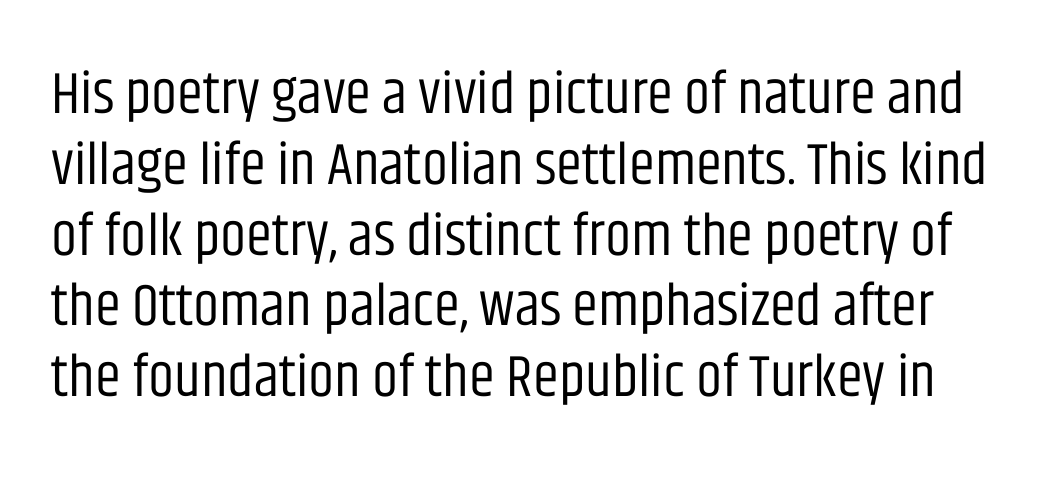
The image shows 59 px regular-weight, condensed sans-serif type, upright; set line spacing 1.2x, normal letter spacing, not underlined; low stroke contrast and a large x-height.
